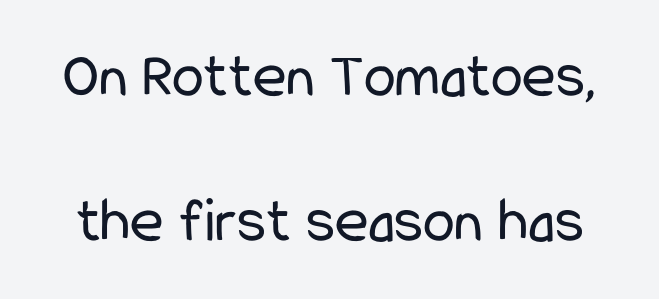
{"serif": "no", "italic": "no", "bold": "no", "weight": "regular", "width": "condensed", "stroke_contrast": "low", "x_height": "medium", "monospaced": "no", "underline": "no", "line_spacing": "loose", "line_spacing_ratio": 2.27, "letter_spacing": "normal", "letter_spacing_em": 0.0, "glyph_px": 64}
